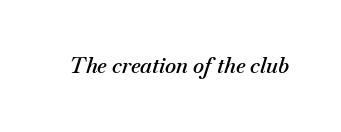
{"italic": "yes", "lean": "right", "slant_degrees": 18, "bold": "semi", "underline": "no", "letter_spacing": "normal", "letter_spacing_em": 0.0, "glyph_px": 21}
